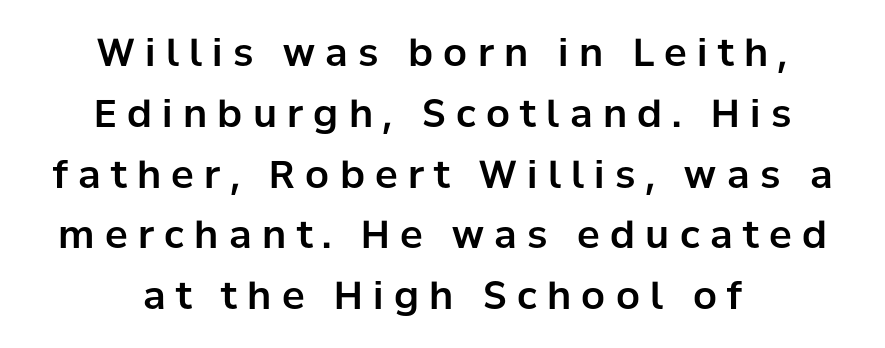
{"serif": "no", "italic": "no", "width": "normal", "stroke_contrast": "low", "x_height": "medium", "monospaced": "no", "underline": "no", "align": "center", "line_spacing": "normal", "line_spacing_ratio": 1.6, "letter_spacing": "wide", "letter_spacing_em": 0.27, "glyph_px": 38}
